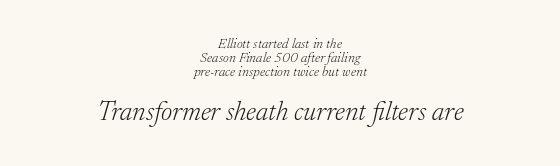
Summary of vertical rhythm: compact, with narrow interline spacing. Letter spacing: default. Teacher's note: observe the equal gaps on both sides — that is centered alignment. Underlining? Definitely not there.
